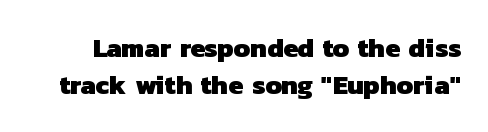
Vertical spacing — default. The words here are not underlined. Caption: standard tracking, unaltered. The passage shown is emphatically bold.
